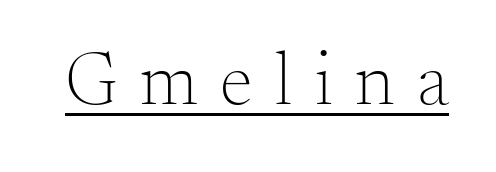
Q: Is the text bold? A: No.
Q: Is the text italic (slanted)? A: No, it is upright.
Q: Is the typeface a serif or a sans-serif typeface? A: Serif.
Q: Is the text underlined? A: Yes.
Q: Is the spacing between letters normal or unusually wide? A: Unusually wide.
Q: Width (condensed, normal, or wide)? A: Normal.
Q: Stroke contrast? A: Medium.
Q: x-height? A: Small.
Q: Monospaced? A: No.
